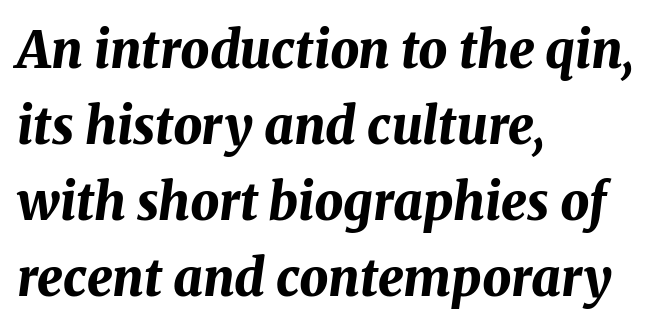
The image shows 51 px bold type, italic (leaning right); set left-aligned, normal line spacing (1.49x), normal letter spacing, not underlined; medium stroke contrast and a medium x-height.
